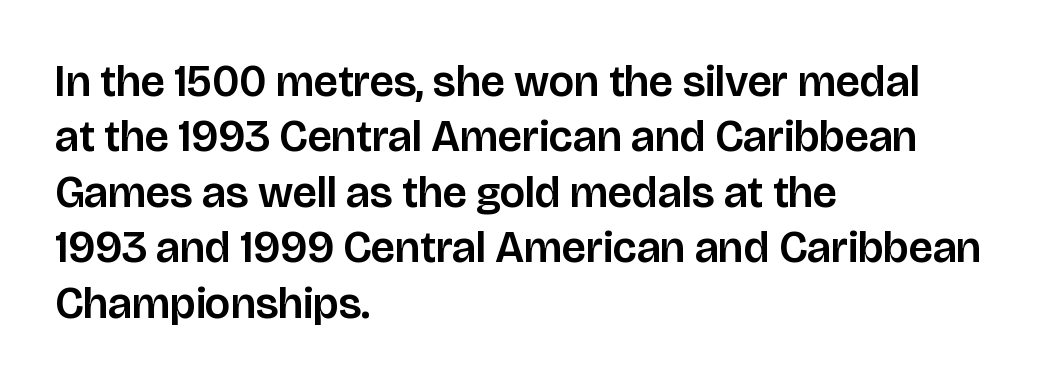
The image shows 44 px sans-serif type, upright; set left-aligned, normal line spacing (1.26x), normal letter spacing, not underlined; low stroke contrast and a large x-height.
